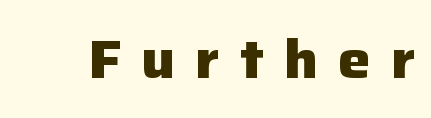
Q: Is the text bold? A: Yes.
Q: Is the text italic (slanted)? A: No, it is upright.
Q: Is the typeface a serif or a sans-serif typeface? A: Sans-serif.
Q: Is the text underlined? A: No.
Q: Is the spacing between letters normal or unusually wide? A: Unusually wide.
Q: Width (condensed, normal, or wide)? A: Normal.
Q: Stroke contrast? A: Low.
Q: x-height? A: Medium.
Q: Monospaced? A: No.
